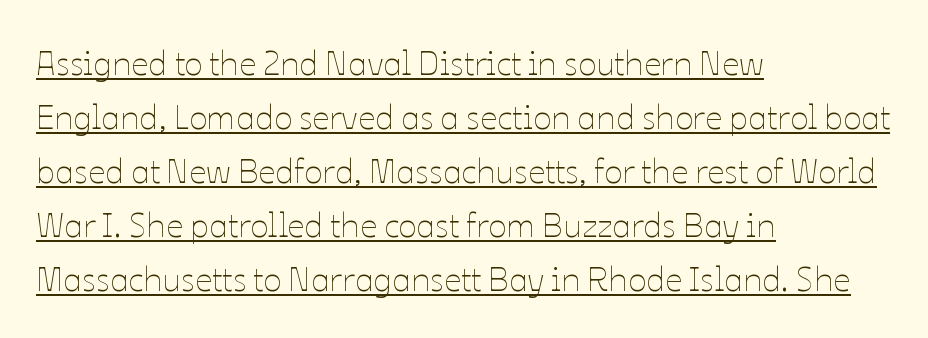
{"italic": "no", "bold": "no", "weight": "thin", "width": "normal", "stroke_contrast": "low", "x_height": "medium", "monospaced": "no", "underline": "yes", "align": "left", "line_spacing": "normal", "line_spacing_ratio": 1.59, "letter_spacing": "normal", "letter_spacing_em": 0.0, "glyph_px": 34}
